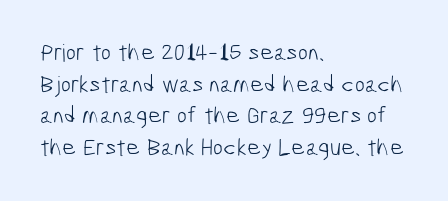
The image shows 24 px text type; set left-aligned, normal line spacing (1.32x), normal letter spacing, not underlined.
